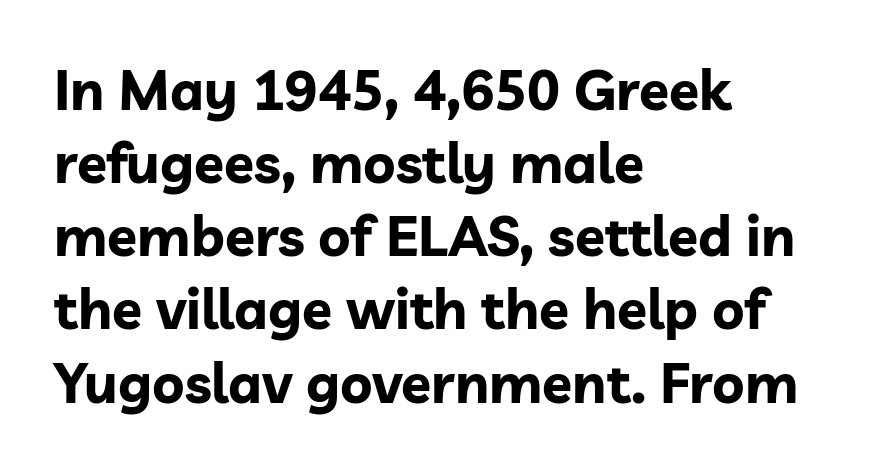
{"serif": "no", "italic": "no", "bold": "yes", "weight": "bold", "width": "normal", "stroke_contrast": "low", "x_height": "medium", "monospaced": "no", "underline": "no", "align": "left", "line_spacing": "normal", "line_spacing_ratio": 1.33, "letter_spacing": "normal", "letter_spacing_em": 0.0, "glyph_px": 55}
